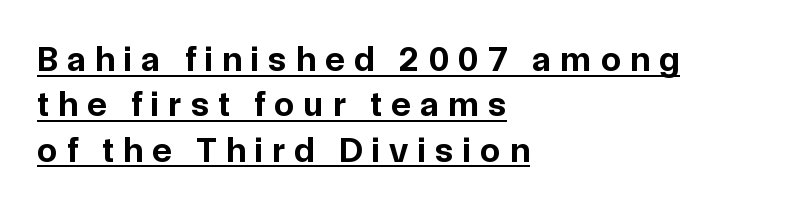
Q: Is the text bold? A: Yes.
Q: Is the text italic (slanted)? A: No, it is upright.
Q: Is the typeface a serif or a sans-serif typeface? A: Sans-serif.
Q: Is the text underlined? A: Yes.
Q: How is the paragraph aligned? A: Left-aligned.
Q: Is the spacing between letters normal or unusually wide? A: Unusually wide.
Q: Is the spacing between lines tight, normal or loose? A: Normal.
Q: Width (condensed, normal, or wide)? A: Normal.
Q: Stroke contrast? A: Low.
Q: x-height? A: Medium.
Q: Monospaced? A: No.
